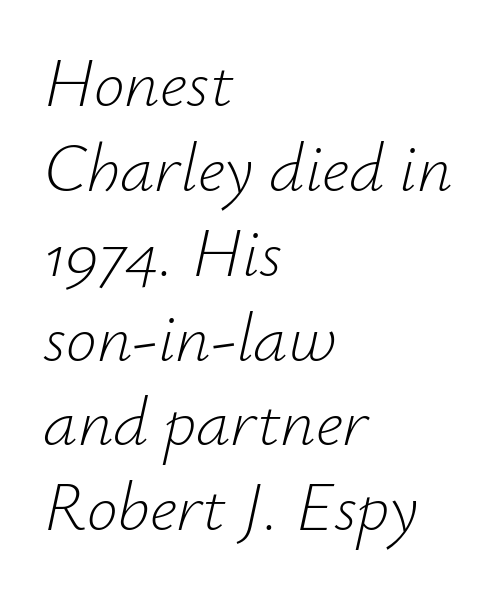
{"italic": "yes", "lean": "right", "slant_degrees": 12, "bold": "no", "weight": "light", "width": "normal", "stroke_contrast": "low", "x_height": "small", "monospaced": "no", "underline": "no", "align": "left", "line_spacing_ratio": 1.23, "letter_spacing": "normal", "letter_spacing_em": 0.0, "glyph_px": 69}
